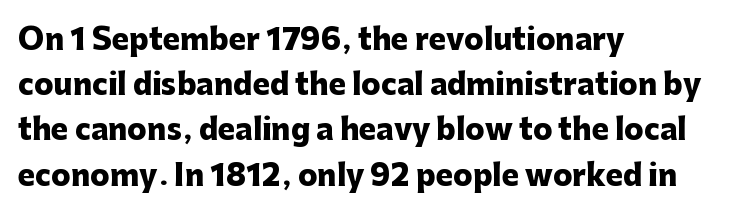
Leading matches the norm, producing a regular column. In CSS terms this would be text-align: left. Does the lettering tilt? It doesn't — this is upright. Unlike a traditional serif, this face leaves its strokes unadorned. These lines keep a tight, regular rhythm from letter to letter. The rendering uses a bold face; every stroke is thick and dark.
